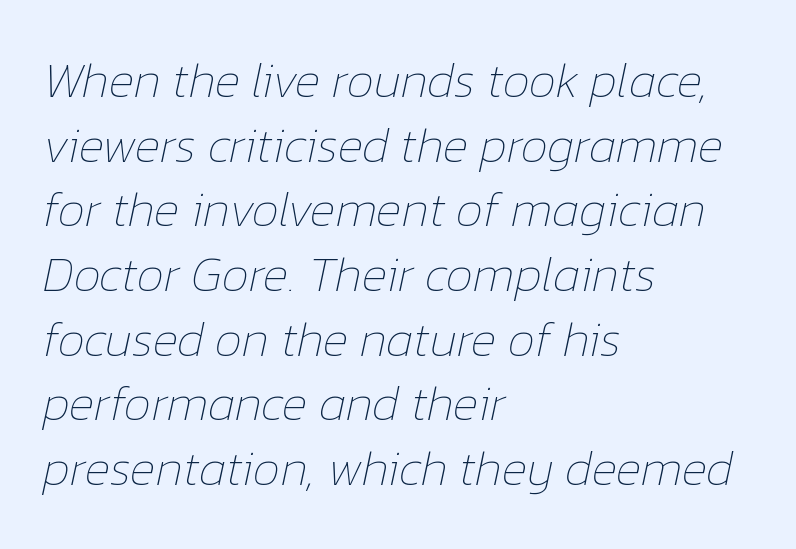
Q: Is the text bold? A: No.
Q: Is the text italic (slanted)? A: Yes, it leans right by about 12 degrees.
Q: Is the text underlined? A: No.
Q: How is the paragraph aligned? A: Left-aligned.
Q: Is the spacing between letters normal or unusually wide? A: Normal.
Q: Is the spacing between lines tight, normal or loose? A: Normal.
Q: Width (condensed, normal, or wide)? A: Normal.
Q: Stroke contrast? A: Low.
Q: x-height? A: Medium.
Q: Monospaced? A: No.
